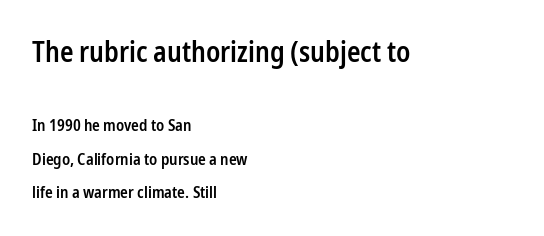
{"serif": "no", "italic": "no", "bold": "semi", "weight": "semibold", "width": "condensed", "stroke_contrast": "low", "x_height": "medium", "monospaced": "no", "underline": "no", "align": "left", "line_spacing": "loose", "line_spacing_ratio": 2.1, "letter_spacing": "normal", "letter_spacing_em": 0.0, "larger_block": "first", "size_ratio": 1.75, "glyph_px": 28}
